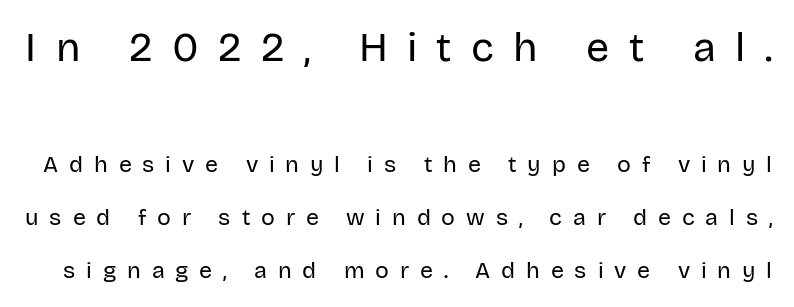
Q: Is the text bold? A: No.
Q: Is the text italic (slanted)? A: No, it is upright.
Q: Is the typeface a serif or a sans-serif typeface? A: Sans-serif.
Q: Is the text underlined? A: No.
Q: Is the spacing between letters normal or unusually wide? A: Unusually wide.
Q: Is the spacing between lines tight, normal or loose? A: Loose.
Q: Which block of text is set in a larger size, the first (top) or the second (bottom)? A: The first (top) one.
Q: Width (condensed, normal, or wide)? A: Normal.
Q: Stroke contrast? A: Low.
Q: x-height? A: Large.
Q: Monospaced? A: No.
